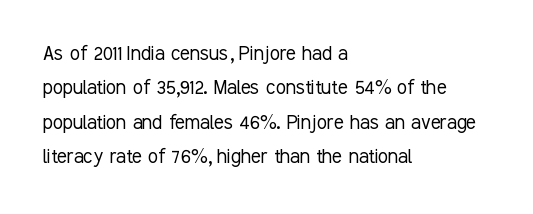
The image shows 23 px text type, upright; set left-aligned, normal line spacing (1.5x), normal letter spacing, not underlined.
